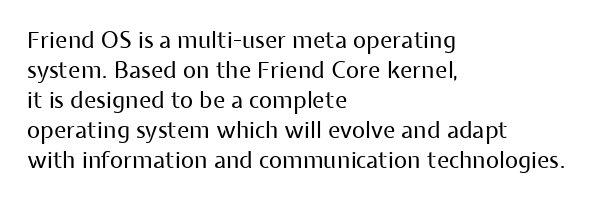
{"italic": "no", "bold": "no", "underline": "no", "align": "left", "line_spacing": "normal", "line_spacing_ratio": 1.3, "letter_spacing": "normal", "letter_spacing_em": 0.0, "glyph_px": 23}
